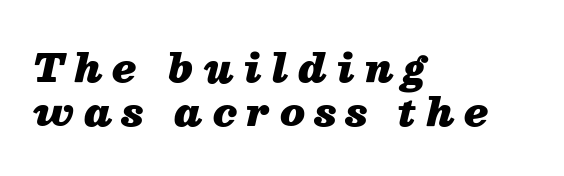
The rendering uses a bold face; every stroke is thick and dark. The rendering applies a slant to the glyphs. This sample has the flowing, uneven cadence of proportional lettering. Is there much room between lines? No — they nearly touch.
